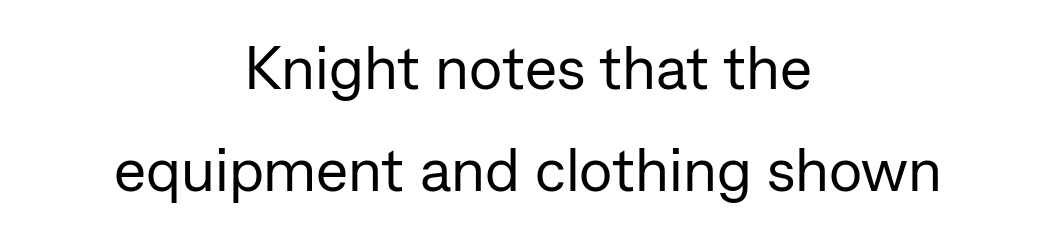
Q: Is the text bold? A: No.
Q: Is the text italic (slanted)? A: No, it is upright.
Q: Is the typeface a serif or a sans-serif typeface? A: Sans-serif.
Q: Is the text underlined? A: No.
Q: How is the paragraph aligned? A: Centered.
Q: Is the spacing between letters normal or unusually wide? A: Normal.
Q: Is the spacing between lines tight, normal or loose? A: Normal.
Q: Width (condensed, normal, or wide)? A: Normal.
Q: Stroke contrast? A: Low.
Q: x-height? A: Medium.
Q: Monospaced? A: No.
